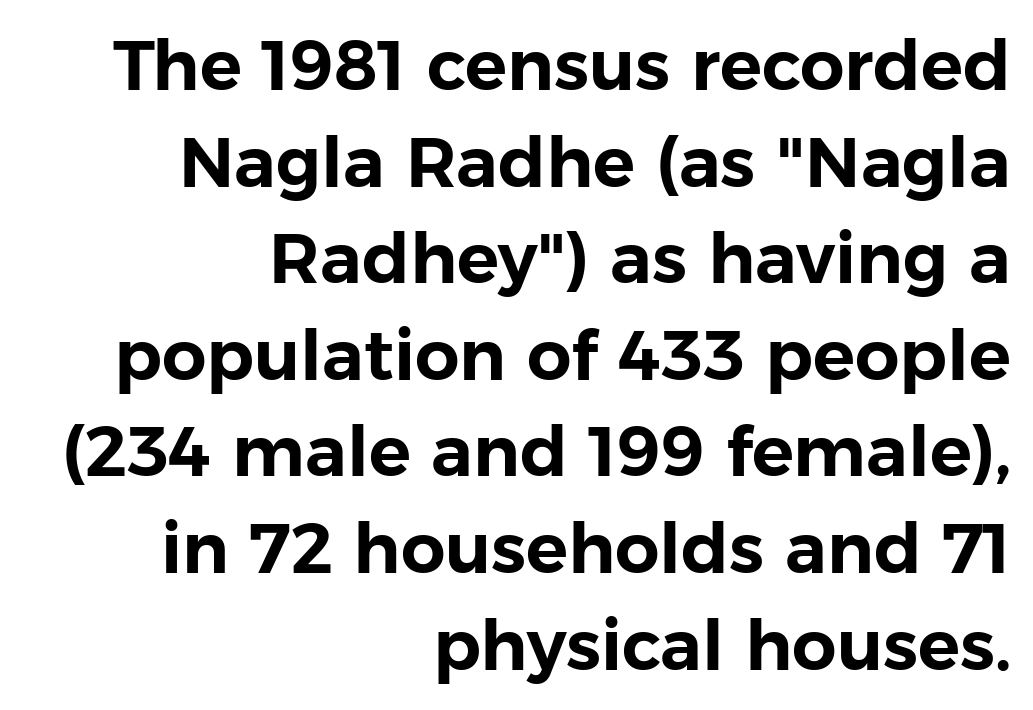
The image shows 70 px sans-serif type, upright; set right-aligned, normal line spacing (1.38x), normal letter spacing, not underlined; low stroke contrast and a medium x-height.
